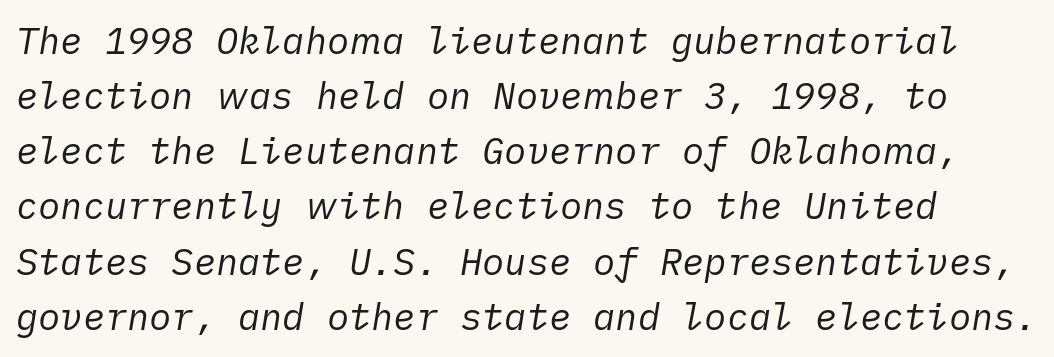
The image shows 37 px regular-weight type, italic (leaning right); set normal line spacing (1.49x), normal letter spacing, not underlined; low stroke contrast and a medium x-height.
